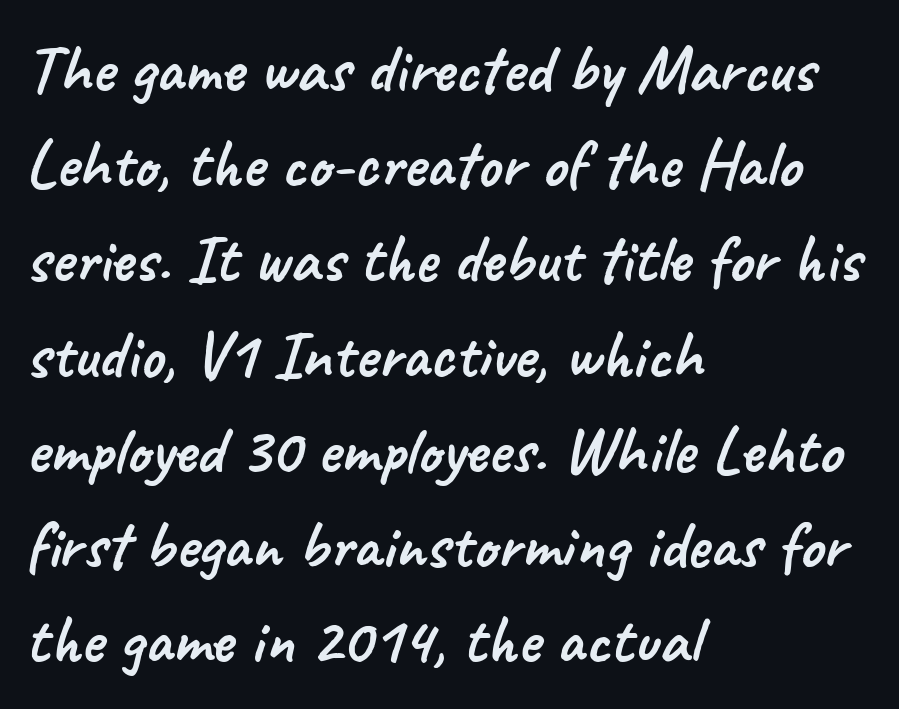
Does the type have serifs? No, each stem ends abruptly. Think of a printed novel: that variable character pitch is what you see here. The face used here is rendered with its standard letterfit. The block of text has a typical density, with ordinary space between rows. Letters rest on an invisible, unmarked baseline. The paragraph has a hard left edge and a soft right edge.
